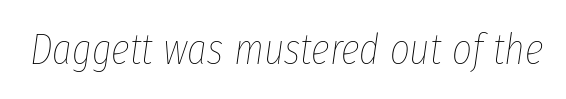
The letters sit at their default tracking, neither squeezed nor spread. This rendering features lettering with no underline. Notice how the stems are inclined rather than vertical — that's the hallmark of italics. The letters advance in unequal steps, a hallmark of proportional type. Summary of weight: not heavy and not bold.
